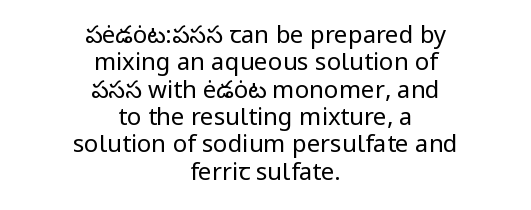
{"italic": "no", "bold": "no", "underline": "no", "align": "center", "line_spacing": "tight", "line_spacing_ratio": 1.14, "letter_spacing": "normal", "letter_spacing_em": 0.0, "glyph_px": 24}
